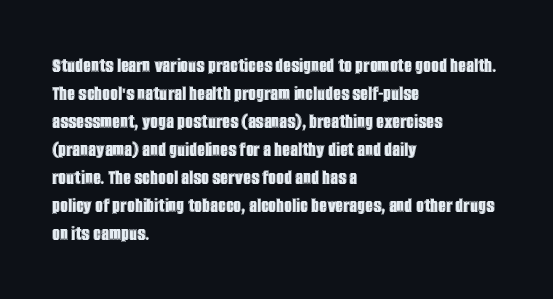
In terms of leading, this rendering sits right in the middle. Do the letters lean? They stand straight. These lines stack with their left ends in a neat column. The zone under the glyphs is completely vacant. The letters sit at their default tracking, neither squeezed nor spread.
